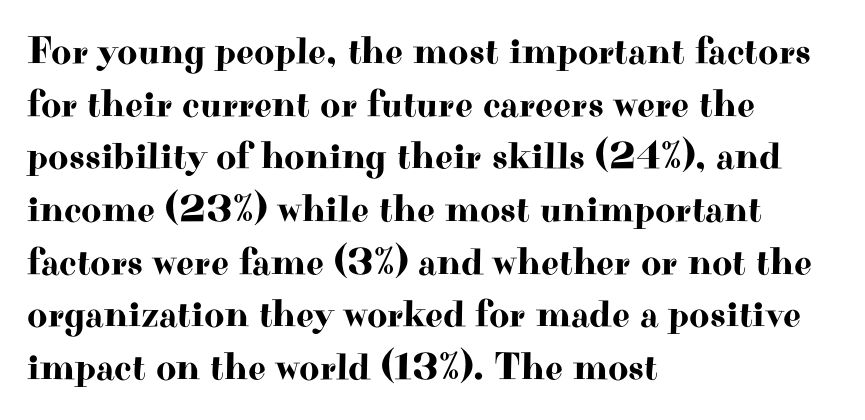
{"serif": "yes", "italic": "no", "width": "wide", "stroke_contrast": "high", "x_height": "small", "monospaced": "no", "underline": "no", "align": "left", "line_spacing": "normal", "line_spacing_ratio": 1.35, "letter_spacing": "normal", "letter_spacing_em": 0.0, "glyph_px": 39}
